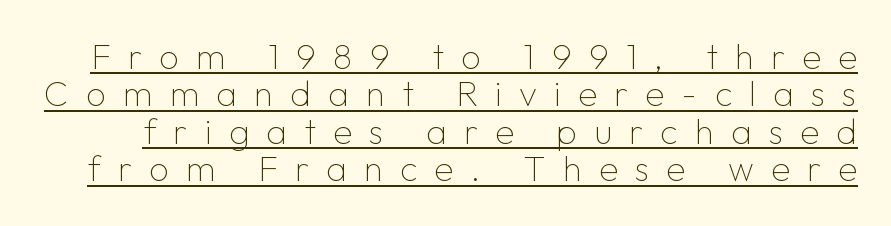
These lines are rendered in a variable-pitch font. The axis of the letterforms is exactly vertical. Stems here are at most as thick as an everyday book face. The tracking jumps out immediately: characters are airy and widely separated. Honestly, the rows look squashed on top of each other.
